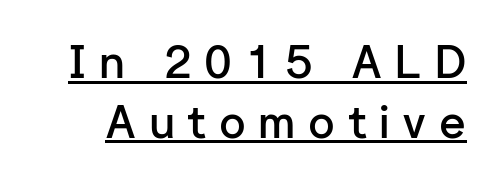
Designer's note — italics off, roman on. The strokes are fattened partway — semibold, not bold. The rendering uses natural spacing where letterforms have individual widths. The font family rendered here belongs to the sans-serif group.
